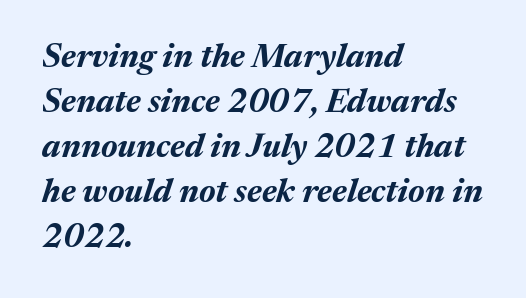
The image shows 33 px bold type, italic (leaning right); set left-aligned, normal line spacing (1.36x), normal letter spacing, not underlined; medium stroke contrast and a medium x-height.
